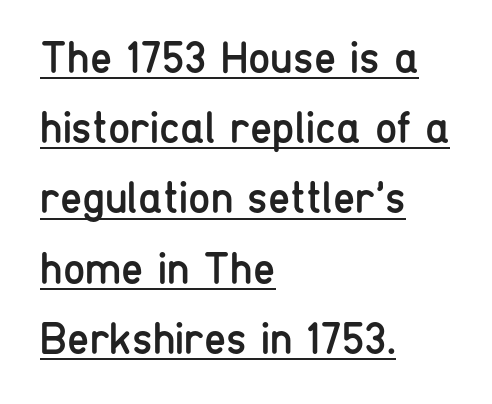
{"serif": "no", "italic": "no", "bold": "no", "weight": "regular", "width": "condensed", "stroke_contrast": "low", "x_height": "medium", "monospaced": "no", "underline": "yes", "align": "left", "line_spacing": "normal", "line_spacing_ratio": 1.56, "letter_spacing": "normal", "letter_spacing_em": 0.0, "glyph_px": 45}
